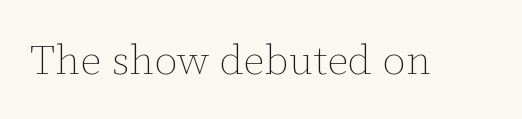
Q: Is the text bold? A: No.
Q: Is the text italic (slanted)? A: No, it is upright.
Q: Is the text underlined? A: No.
Q: Is the spacing between letters normal or unusually wide? A: Normal.
Q: Width (condensed, normal, or wide)? A: Normal.
Q: Stroke contrast? A: Low.
Q: x-height? A: Medium.
Q: Monospaced? A: No.
